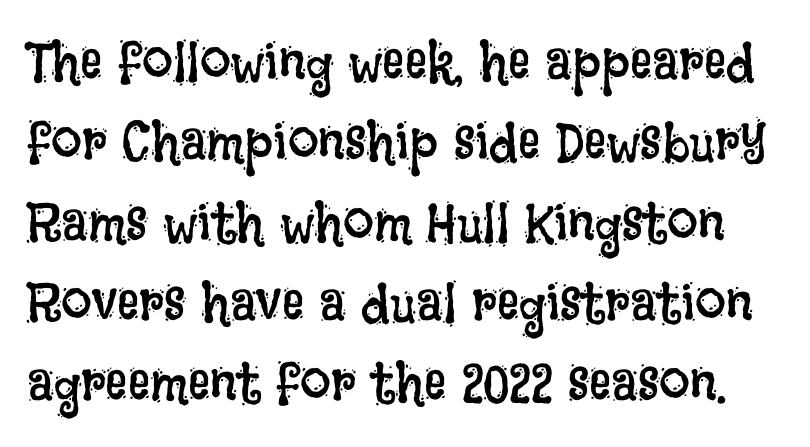
Q: Is the text bold? A: No.
Q: Is the text italic (slanted)? A: No, it is upright.
Q: Is the text underlined? A: No.
Q: Is the spacing between letters normal or unusually wide? A: Normal.
Q: Is the spacing between lines tight, normal or loose? A: Normal.
Q: Width (condensed, normal, or wide)? A: Condensed.
Q: Stroke contrast? A: Low.
Q: x-height? A: Large.
Q: Monospaced? A: No.
